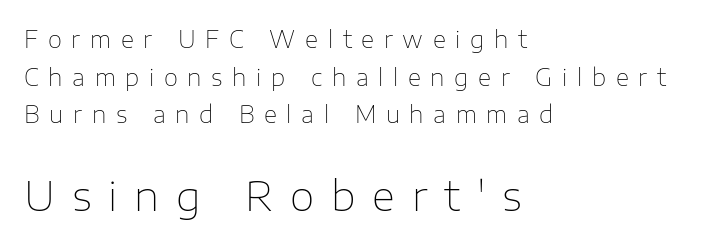
Classification — sans serif. Compared with a typical body face, this is equally light or lighter still. Each line starts at the same left margin while the right side varies. These two chunks differ in scale, with the bottom chunk taking the larger measure. Style check: upright.
